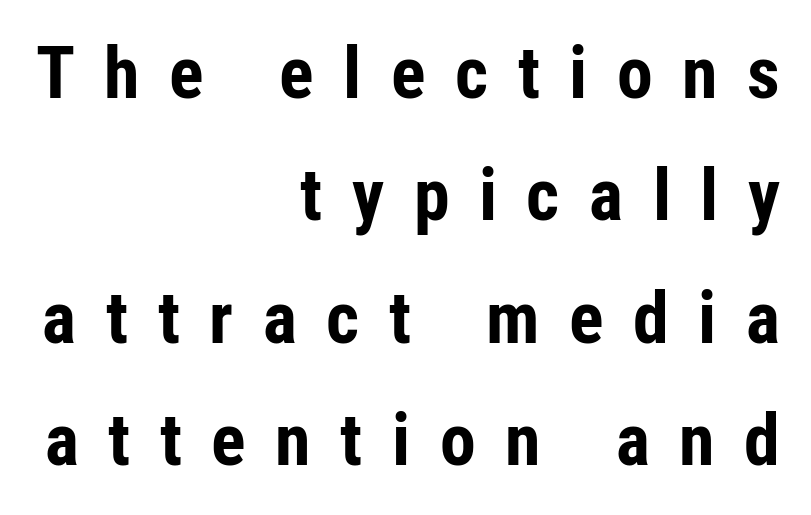
Students, note that the glyphs here are deliberately spaced far apart. This block has exactly the height ordinary leading produces. Underline: absent. Is this a fixed-width face? No — the glyphs have proportional, varying widths.
